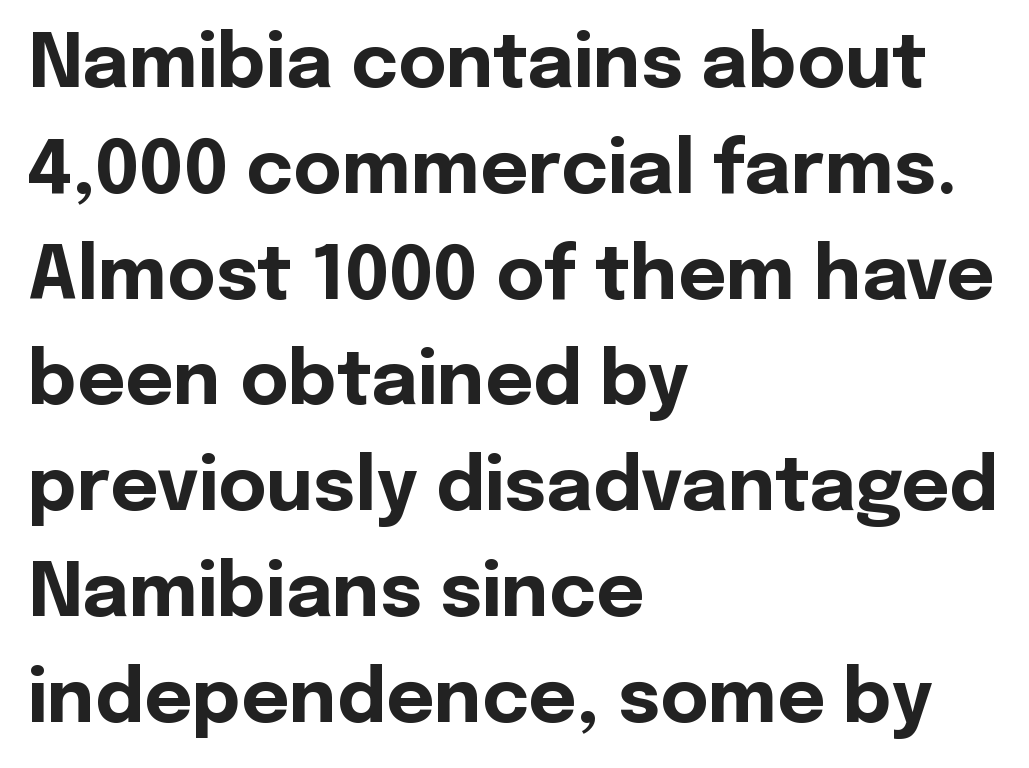
The image shows 74 px bold sans-serif type, upright; set left-aligned, normal line spacing (1.43x), normal letter spacing, not underlined; a medium x-height.
